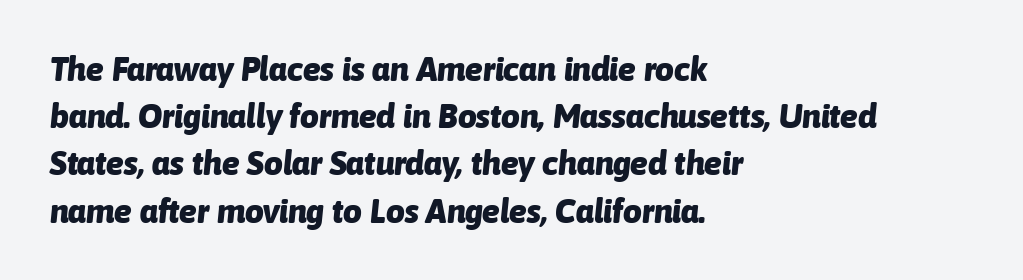
{"italic": "yes", "lean": "right", "slant_degrees": 6, "bold": "yes", "weight": "heavy", "width": "normal", "stroke_contrast": "low", "x_height": "medium", "monospaced": "no", "underline": "no", "align": "left", "line_spacing": "normal", "line_spacing_ratio": 1.43, "letter_spacing": "normal", "letter_spacing_em": 0.0, "glyph_px": 33}
